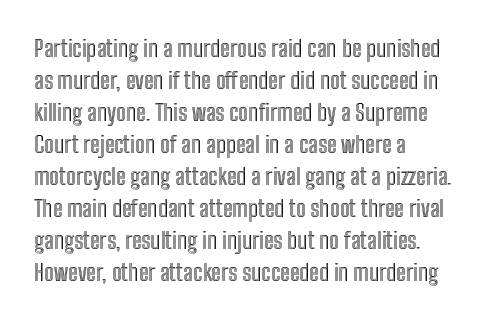
The image shows 23 px text type, upright; set left-aligned, normal line spacing (1.39x), normal letter spacing, not underlined.
